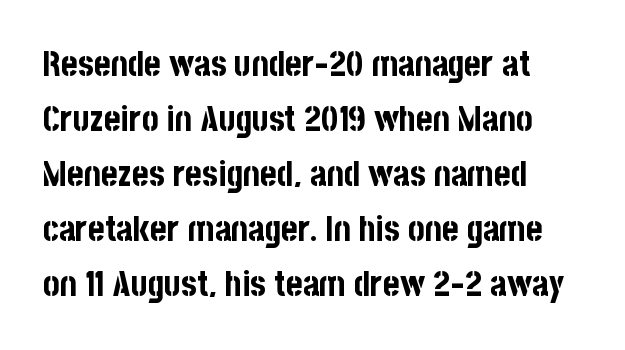
Q: Is the text bold? A: Yes.
Q: Is the text italic (slanted)? A: No, it is upright.
Q: Is the typeface a serif or a sans-serif typeface? A: Sans-serif.
Q: Is the text underlined? A: No.
Q: How is the paragraph aligned? A: Left-aligned.
Q: Is the spacing between letters normal or unusually wide? A: Normal.
Q: Is the spacing between lines tight, normal or loose? A: Normal.
Q: Width (condensed, normal, or wide)? A: Condensed.
Q: Stroke contrast? A: Low.
Q: x-height? A: Large.
Q: Monospaced? A: No.
